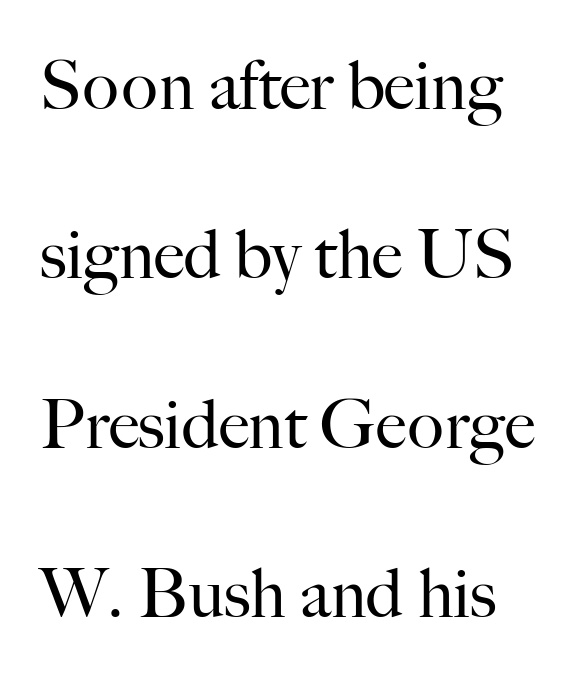
The image shows 68 px regular-weight serif type, upright; set loose line spacing (2.49x), normal letter spacing, not underlined; high stroke contrast and a small x-height.
